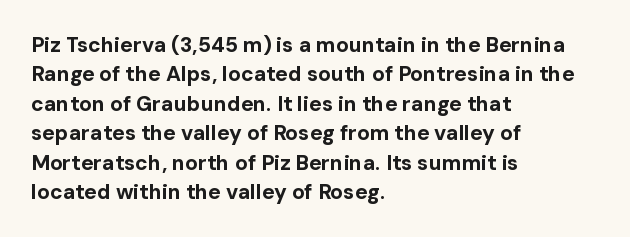
The image shows 21 px bold type, upright; set left-aligned, normal line spacing (1.4x), normal letter spacing, not underlined.
